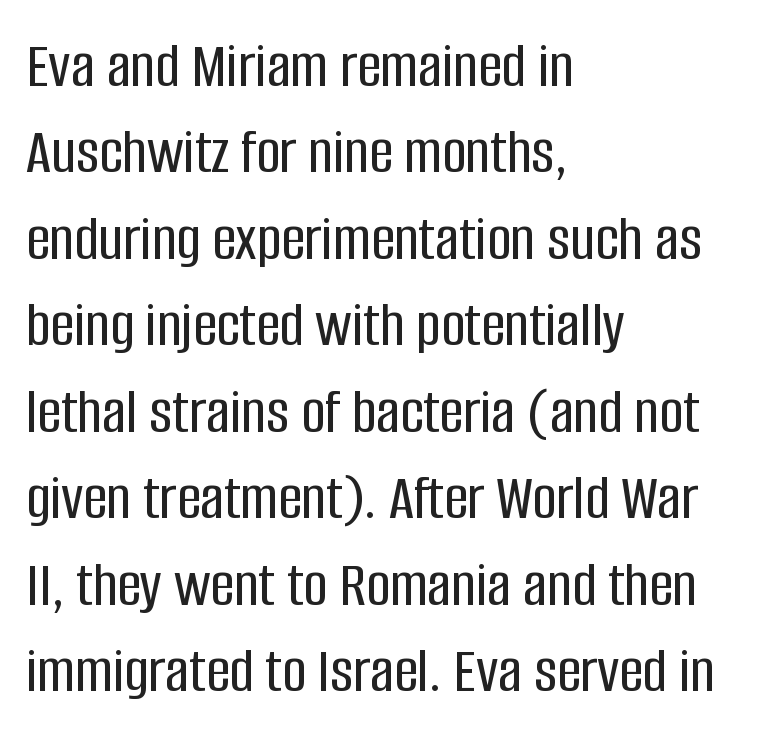
{"serif": "no", "italic": "no", "width": "condensed", "stroke_contrast": "low", "x_height": "large", "monospaced": "no", "underline": "no", "align": "left", "line_spacing": "normal", "line_spacing_ratio": 1.31, "letter_spacing": "normal", "letter_spacing_em": 0.0, "glyph_px": 66}
